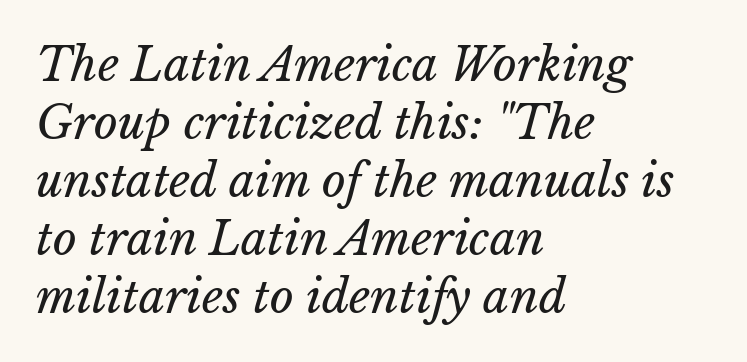
Do the characters align in a grid? No, the font is proportional. Compared with typical paragraphs, the rows here are spaced about the same. Vertical stems look standard width or narrower in stroke. Each line starts at the same left margin while the right side varies. Descenders hang freely into open space.
